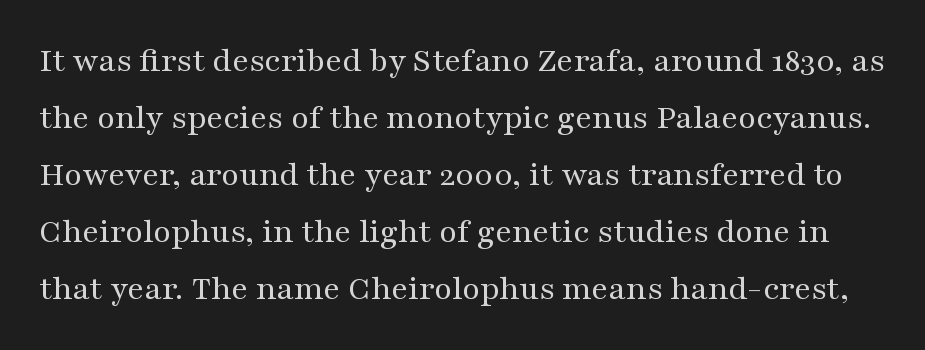
Has an underline been added? It has not. The rendering uses natural spacing where letterforms have individual widths. This is serif lettering, the kind often seen in printed books. The font is comparable to plain body text, perhaps lighter.
